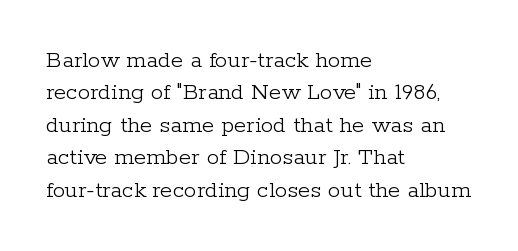
The words here are not underlined. Whoever set this chose a conventional vertical rhythm. Honestly, the letter spacing is just normal — you wouldn't notice it. Tall strokes in this sample are plumb rather than angled. Compared with a centered layout, this one pins lines to the left instead. The weight tops out at a normal text grade.
